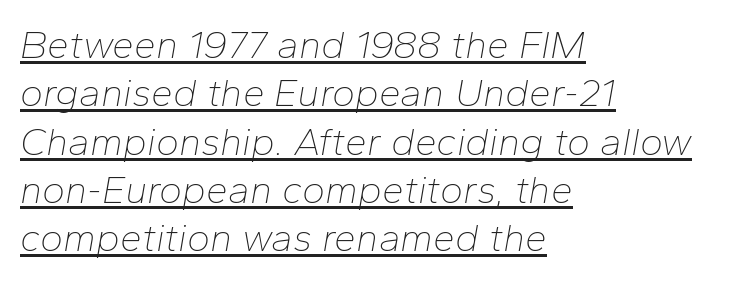
Q: Is the text bold? A: No.
Q: Is the text italic (slanted)? A: Yes, it leans right by about 10 degrees.
Q: Is the text underlined? A: Yes.
Q: How is the paragraph aligned? A: Left-aligned.
Q: Is the spacing between letters normal or unusually wide? A: Normal.
Q: Width (condensed, normal, or wide)? A: Normal.
Q: Stroke contrast? A: Low.
Q: x-height? A: Medium.
Q: Monospaced? A: No.
